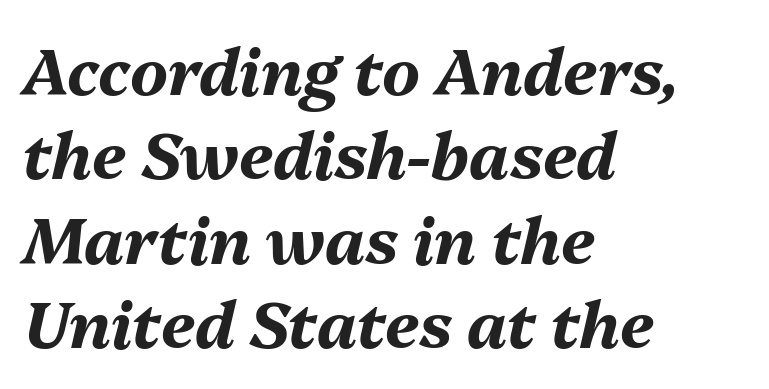
Typographic density is high because the face is bold. The rendering uses natural spacing where letterforms have individual widths. Line beginnings align vertically; line endings do not. The rendering keeps characters at their native spacing. Nobody drew a line under any word here.
